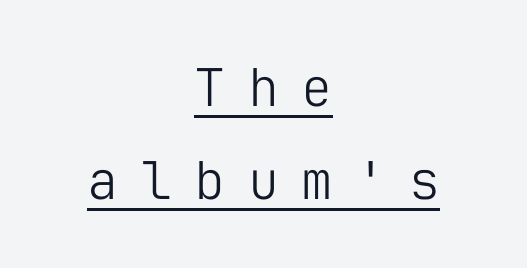
{"serif": "no", "italic": "no", "bold": "no", "weight": "light", "width": "normal", "stroke_contrast": "low", "x_height": "medium", "monospaced": "yes", "underline": "yes", "align": "center", "line_spacing_ratio": 1.79, "letter_spacing": "wide", "letter_spacing_em": 0.43, "glyph_px": 52}
